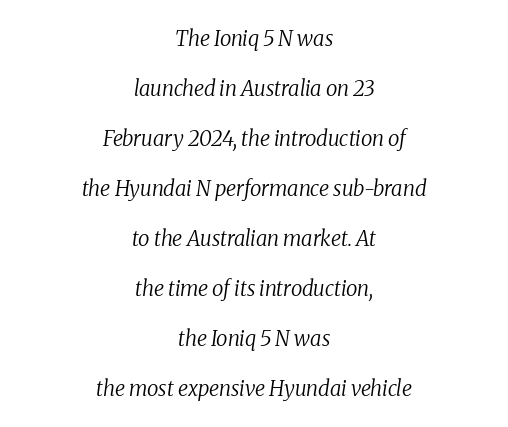
{"italic": "yes", "lean": "right", "slant_degrees": 8, "bold": "no", "underline": "no", "align": "center", "line_spacing": "loose", "line_spacing_ratio": 2.38, "letter_spacing": "normal", "letter_spacing_em": 0.0, "glyph_px": 21}
